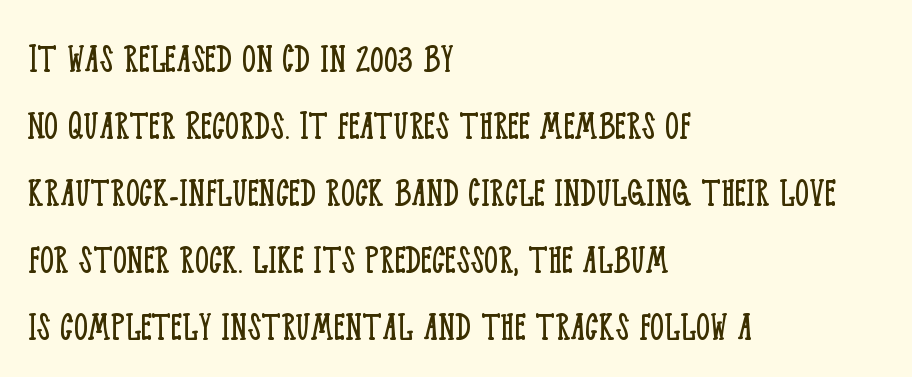
Q: Is the text bold? A: No.
Q: Is the text italic (slanted)? A: No, it is upright.
Q: Is the typeface a serif or a sans-serif typeface? A: Serif.
Q: Is the text underlined? A: No.
Q: How is the paragraph aligned? A: Left-aligned.
Q: Is the spacing between letters normal or unusually wide? A: Normal.
Q: Is the spacing between lines tight, normal or loose? A: Normal.
Q: Width (condensed, normal, or wide)? A: Condensed.
Q: Stroke contrast? A: Low.
Q: x-height? A: Large.
Q: Monospaced? A: No.
